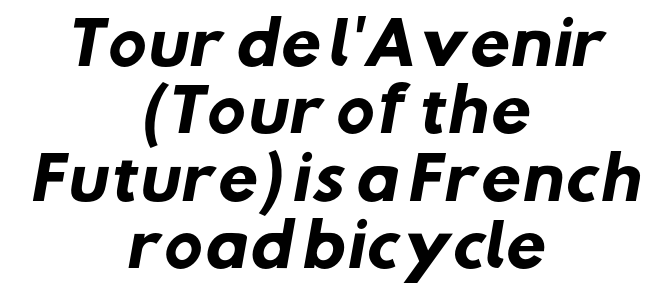
Q: Is the text bold? A: Yes.
Q: Is the typeface a serif or a sans-serif typeface? A: Sans-serif.
Q: Is the text underlined? A: No.
Q: How is the paragraph aligned? A: Centered.
Q: Is the spacing between letters normal or unusually wide? A: Normal.
Q: Width (condensed, normal, or wide)? A: Normal.
Q: Stroke contrast? A: Low.
Q: x-height? A: Medium.
Q: Monospaced? A: No.
